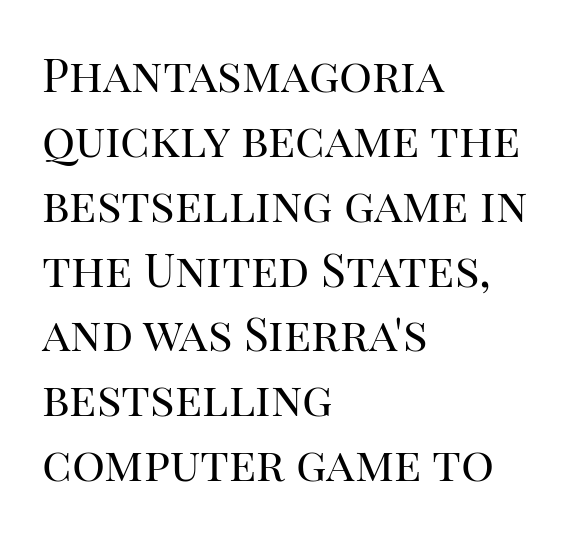
Reading down the column, the eye jumps a familiar distance to each next line. The tracking reads as untouched default to a designer's eye. Rule under the text: the space is simply empty. Notice how the stems are strictly vertical — no italics here. Does the type have serifs? Yes, each stem ends in a small foot. Where is the straight margin? On the left.
